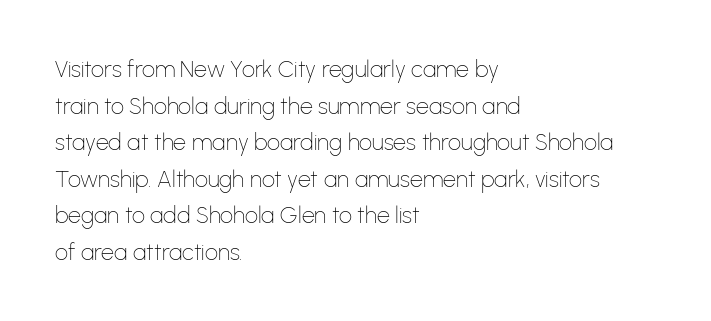
Notice how descenders clear the ascenders below comfortably — that's standard leading. Heft: none added — not bold. Posture: upright roman. The tracking reads as untouched default to a designer's eye. If you drew a ruler down the left edge, every line would touch it.
